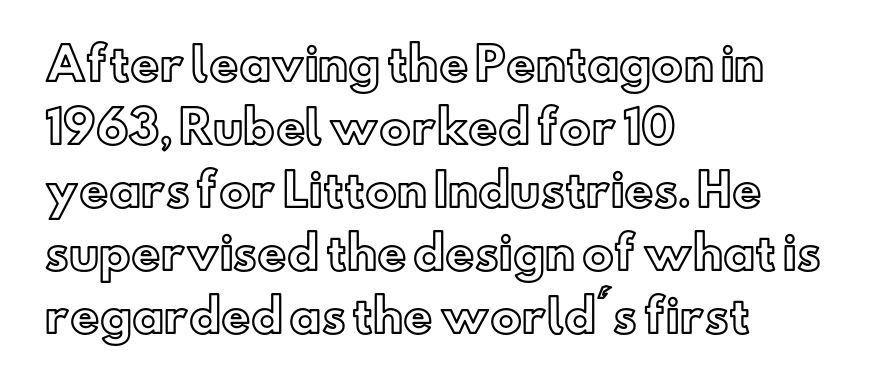
Q: Is the text italic (slanted)? A: No, it is upright.
Q: Is the text underlined? A: No.
Q: How is the paragraph aligned? A: Left-aligned.
Q: Is the spacing between letters normal or unusually wide? A: Normal.
Q: Is the spacing between lines tight, normal or loose? A: Normal.
Q: Width (condensed, normal, or wide)? A: Normal.
Q: x-height? A: Small.
Q: Monospaced? A: No.
